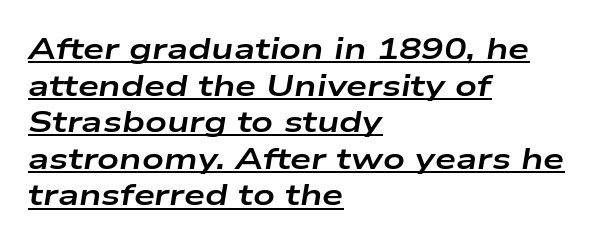
Q: Is the text bold? A: Yes.
Q: Is the text italic (slanted)? A: Yes, it leans right by about 9 degrees.
Q: Is the text underlined? A: Yes.
Q: How is the paragraph aligned? A: Left-aligned.
Q: Is the spacing between letters normal or unusually wide? A: Normal.
Q: Width (condensed, normal, or wide)? A: Wide.
Q: Stroke contrast? A: Low.
Q: x-height? A: Medium.
Q: Monospaced? A: No.
